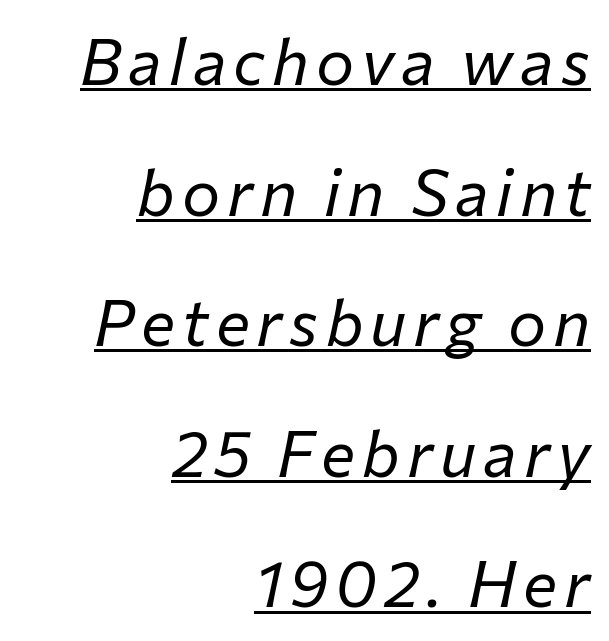
The image shows 64 px regular-weight type, italic (leaning right); set right-aligned, loose line spacing (2.04x), underlined; low stroke contrast and a medium x-height.
